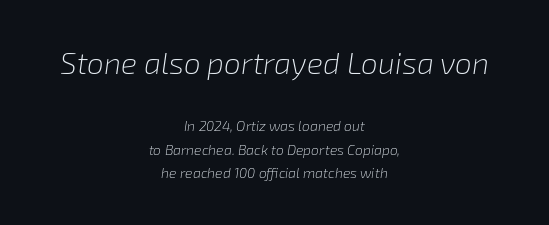
{"italic": "yes", "lean": "right", "slant_degrees": 8, "bold": "no", "weight": "light", "width": "normal", "stroke_contrast": "low", "x_height": "medium", "monospaced": "no", "underline": "no", "align": "center", "line_spacing": "normal", "line_spacing_ratio": 1.65, "letter_spacing": "normal", "letter_spacing_em": 0.0, "larger_block": "first", "size_ratio": 2.14, "glyph_px": 30}
